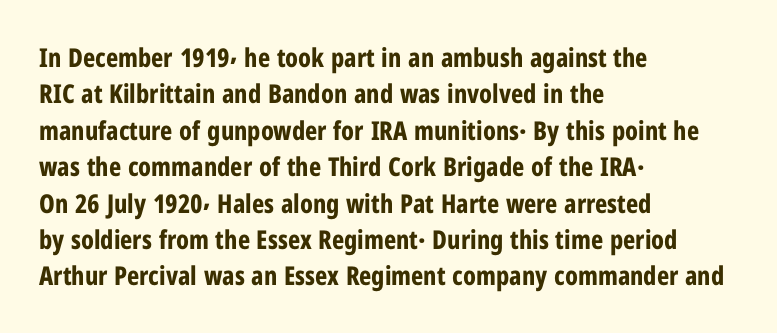
The image shows 26 px bold type, upright; set left-aligned, normal line spacing (1.4x), normal letter spacing, not underlined.
